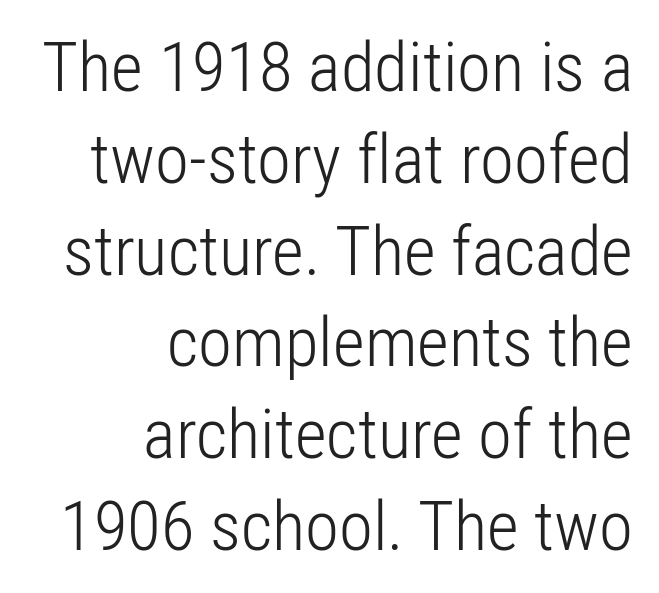
{"serif": "no", "italic": "no", "bold": "no", "weight": "light", "width": "condensed", "stroke_contrast": "low", "x_height": "medium", "monospaced": "no", "underline": "no", "align": "right", "line_spacing": "normal", "line_spacing_ratio": 1.33, "letter_spacing": "normal", "letter_spacing_em": 0.0, "glyph_px": 69}
